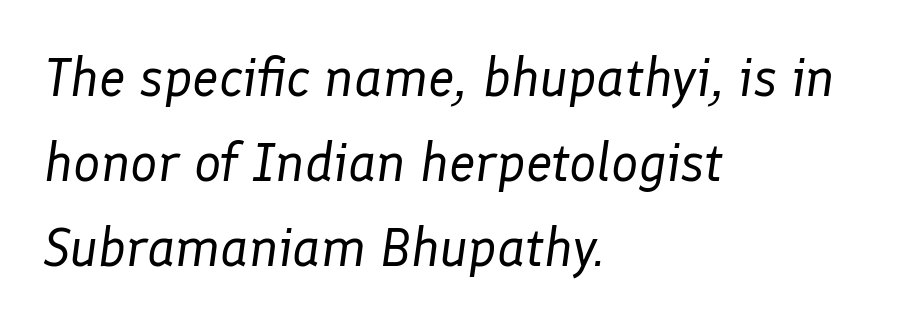
The image shows 54 px regular-weight type, italic (leaning right); set left-aligned, normal line spacing (1.57x), normal letter spacing, not underlined; low stroke contrast and a medium x-height.
